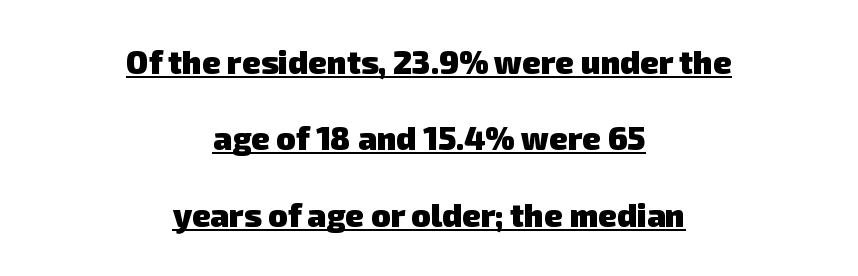
A continuous stroke trails under the words, as in a hyperlink. Vertical spacing — loose. Notice how the passage keeps no hard edge, just a central spine. Strong, thick strokes mark this as bold type.
